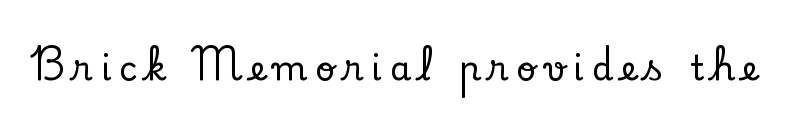
Q: Is the text italic (slanted)? A: No, it is upright.
Q: Is the typeface a serif or a sans-serif typeface? A: Serif.
Q: Is the text underlined? A: No.
Q: Is the spacing between letters normal or unusually wide? A: Unusually wide.
Q: Width (condensed, normal, or wide)? A: Normal.
Q: Stroke contrast? A: Low.
Q: x-height? A: Small.
Q: Monospaced? A: No.
